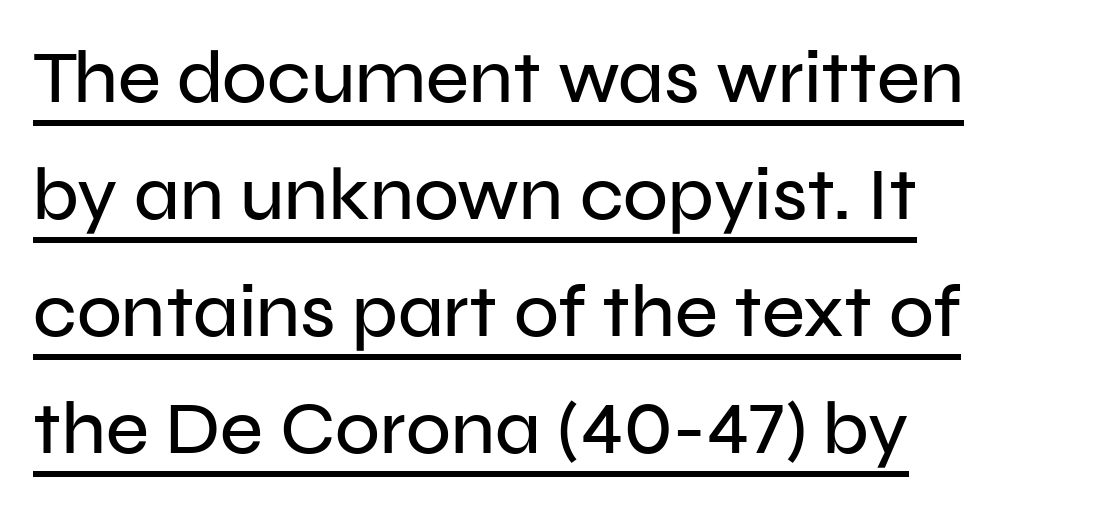
Beneath each row of characters lies a ruled line. The letters stand upright; this is a roman face. Note the varied advance widths — an 'i' is clearly narrower than an 'm'. Letterform terminals end flat and unadorned throughout the passage. Regarding leading, the lines here are spaced in the standard way. Each word holds together tightly as a unit, with standard inter-letter gaps.
